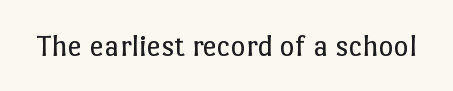
Q: Is the text bold? A: No.
Q: Is the text italic (slanted)? A: No, it is upright.
Q: Is the text underlined? A: No.
Q: Is the spacing between letters normal or unusually wide? A: Normal.
Q: Width (condensed, normal, or wide)? A: Normal.
Q: Stroke contrast? A: Low.
Q: x-height? A: Medium.
Q: Monospaced? A: No.
